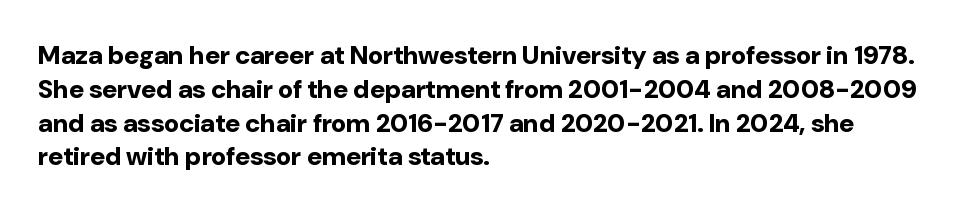
Q: Is the text bold? A: Yes.
Q: Is the text italic (slanted)? A: No, it is upright.
Q: Is the text underlined? A: No.
Q: How is the paragraph aligned? A: Left-aligned.
Q: Is the spacing between letters normal or unusually wide? A: Normal.
Q: Is the spacing between lines tight, normal or loose? A: Normal.
